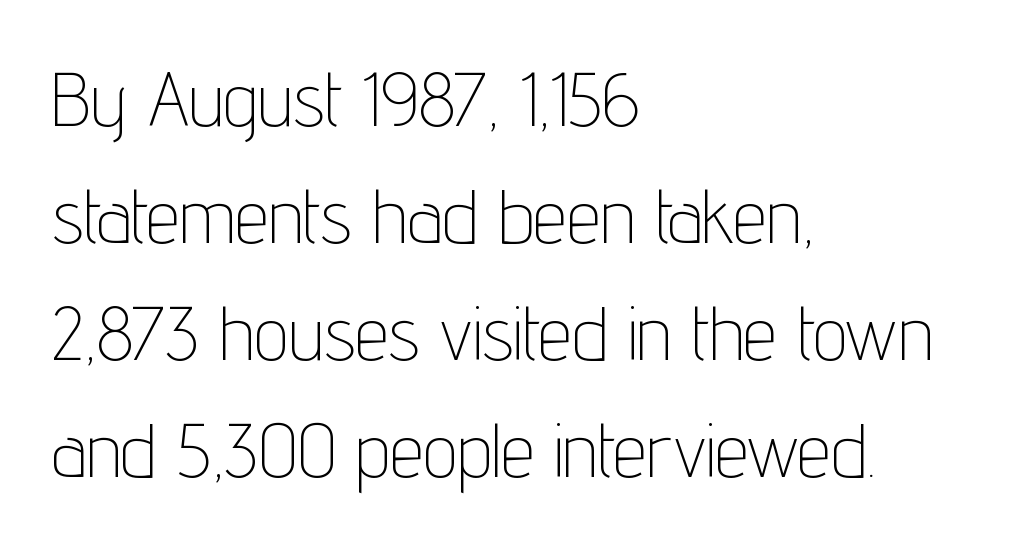
{"serif": "no", "italic": "no", "bold": "no", "weight": "thin", "width": "condensed", "stroke_contrast": "low", "x_height": "medium", "monospaced": "no", "underline": "no", "align": "left", "line_spacing": "normal", "line_spacing_ratio": 1.54, "letter_spacing": "normal", "letter_spacing_em": 0.0, "glyph_px": 76}
